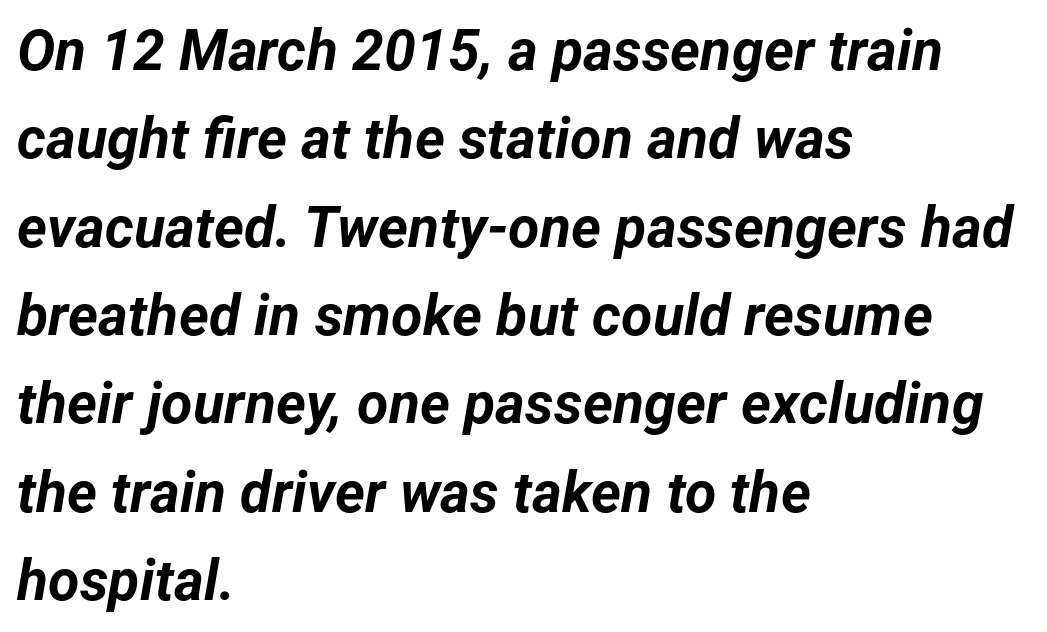
The image shows 57 px bold type, italic (leaning right); set left-aligned, normal line spacing (1.55x), normal letter spacing, not underlined; low stroke contrast and a medium x-height.
